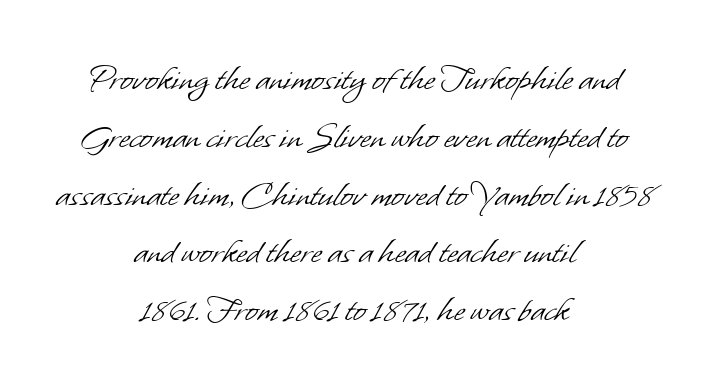
The image shows 38 px light sans-serif type; set centered, normal line spacing (1.52x), normal letter spacing, not underlined; low stroke contrast and a small x-height.
